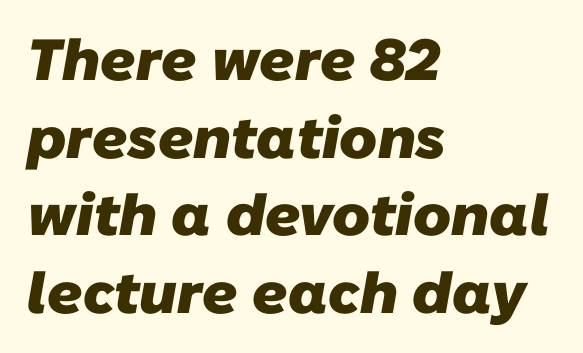
The image shows 58 px heavy sans-serif type; set left-aligned, normal line spacing (1.34x), normal letter spacing, not underlined; low stroke contrast and a medium x-height.
